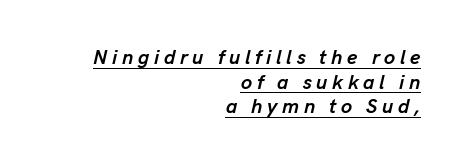
The image shows 20 px bold type, italic (leaning right); set right-aligned, line spacing 1.23x, unusually wide letter spacing (+0.23 em), underlined.
